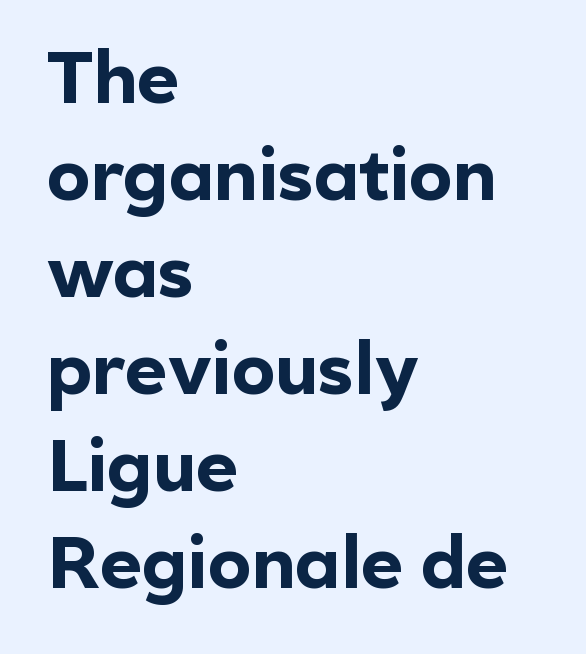
Q: Is the text bold? A: Yes.
Q: Is the text italic (slanted)? A: No, it is upright.
Q: Is the typeface a serif or a sans-serif typeface? A: Sans-serif.
Q: Is the text underlined? A: No.
Q: How is the paragraph aligned? A: Left-aligned.
Q: Is the spacing between letters normal or unusually wide? A: Normal.
Q: Is the spacing between lines tight, normal or loose? A: Normal.
Q: Width (condensed, normal, or wide)? A: Normal.
Q: x-height? A: Medium.
Q: Monospaced? A: No.
